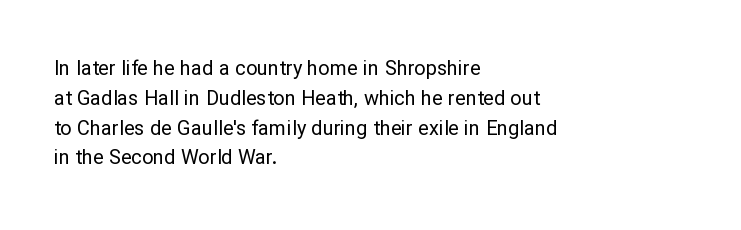
{"italic": "no", "bold": "no", "underline": "no", "align": "left", "line_spacing": "normal", "line_spacing_ratio": 1.49, "letter_spacing": "normal", "letter_spacing_em": 0.0, "glyph_px": 20}
